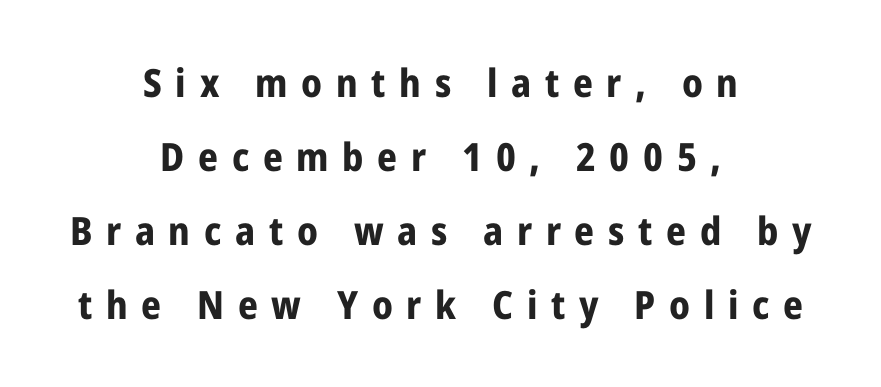
The text was rendered using a sans face with plain stroke endings. Students, observe: this is what heavily led, spacious text looks like. This is the regular roman posture of the typeface. Set as a true bold cut, around the 700 mark. Descenders are the only things crossing below the line.
